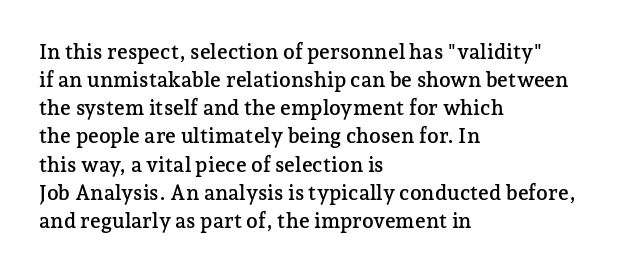
The image shows 21 px text type, upright; set left-aligned, normal line spacing (1.34x), normal letter spacing, not underlined.
